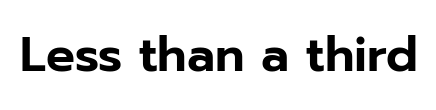
{"serif": "no", "italic": "no", "width": "normal", "stroke_contrast": "low", "x_height": "medium", "monospaced": "no", "underline": "no", "letter_spacing": "normal", "letter_spacing_em": 0.0, "glyph_px": 48}
